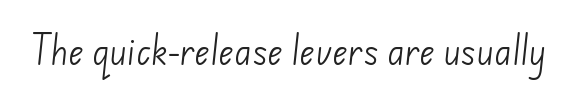
The horizontal fit of the characters is conventional and even. Spacing verdict: proportional, widths tailored to each character. Rule under the text: the space is simply empty. These glyphs show unthickened strokes, regular width or finer. Nope, no serifs anywhere on these letters.
